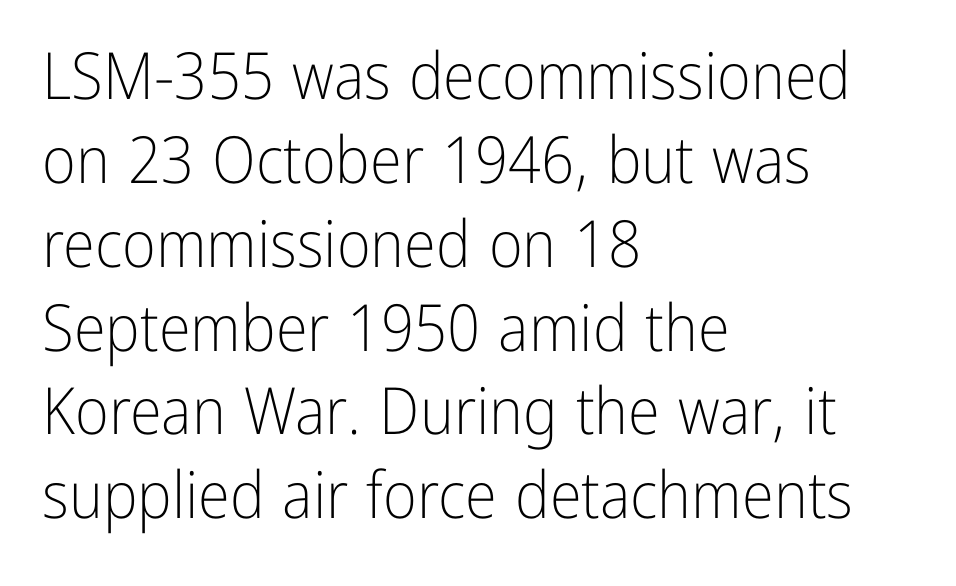
{"serif": "no", "italic": "no", "bold": "no", "weight": "light", "width": "condensed", "stroke_contrast": "low", "x_height": "medium", "monospaced": "no", "underline": "no", "align": "left", "line_spacing": "normal", "line_spacing_ratio": 1.29, "letter_spacing": "normal", "letter_spacing_em": 0.0, "glyph_px": 65}
